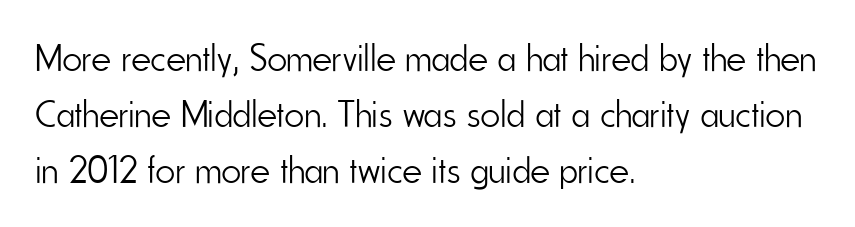
Q: Is the text bold? A: No.
Q: Is the text italic (slanted)? A: No, it is upright.
Q: Is the typeface a serif or a sans-serif typeface? A: Sans-serif.
Q: Is the text underlined? A: No.
Q: How is the paragraph aligned? A: Left-aligned.
Q: Is the spacing between letters normal or unusually wide? A: Normal.
Q: Is the spacing between lines tight, normal or loose? A: Normal.
Q: Width (condensed, normal, or wide)? A: Condensed.
Q: Stroke contrast? A: Low.
Q: x-height? A: Small.
Q: Monospaced? A: No.
